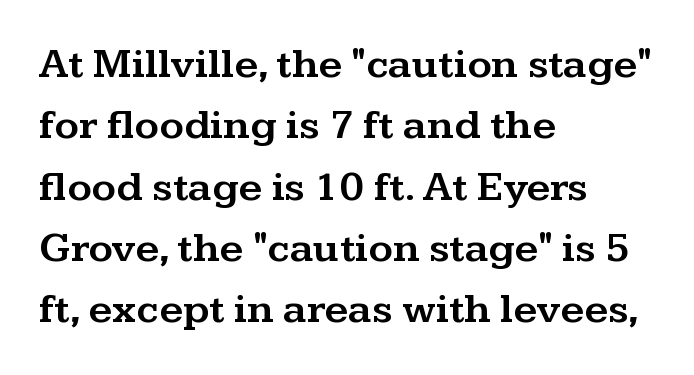
The designer went with a serif here, giving each stem small feet. Note the varied advance widths — an 'i' is clearly narrower than an 'm'. Descenders hang freely into open space. The rows are spaced the way most documents space them. Notice how the stems are strictly vertical — no italics here.
